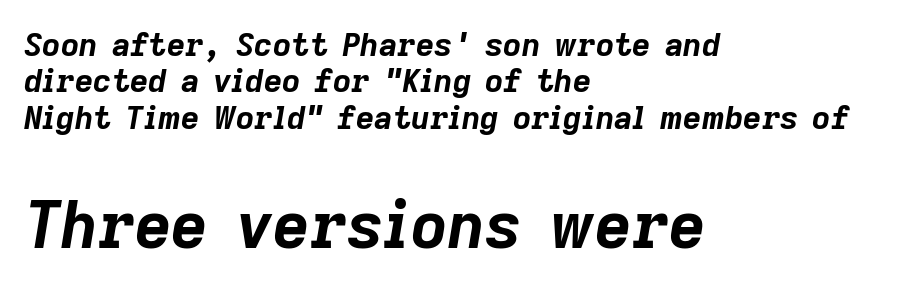
{"italic": "yes", "lean": "right", "slant_degrees": 9, "bold": "yes", "weight": "bold", "width": "normal", "stroke_contrast": "low", "x_height": "medium", "monospaced": "no", "underline": "no", "align": "left", "line_spacing": "tight", "line_spacing_ratio": 1.14, "letter_spacing": "normal", "letter_spacing_em": 0.0, "larger_block": "second", "size_ratio": 2.0, "glyph_px": 64}
